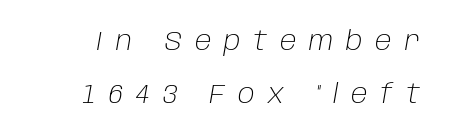
Caption: face not bold, strokes unweighted. Students, observe: this is what heavily led, spacious text looks like. Look at the tracking — it's clearly loosened, letters drifting apart. Plain, unruled lines of type.
